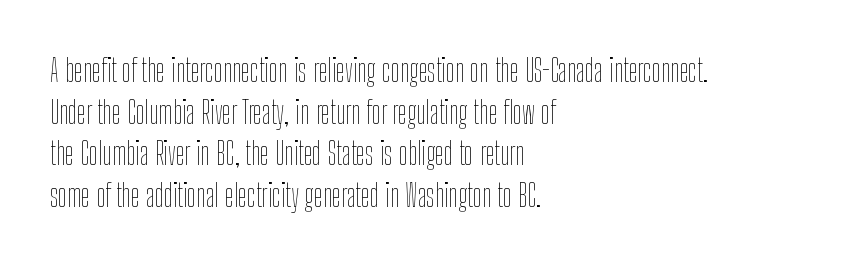
{"italic": "no", "bold": "no", "weight": "thin", "width": "condensed", "stroke_contrast": "low", "x_height": "medium", "monospaced": "no", "underline": "no", "align": "left", "line_spacing": "normal", "line_spacing_ratio": 1.3, "letter_spacing": "normal", "letter_spacing_em": 0.0, "glyph_px": 32}
